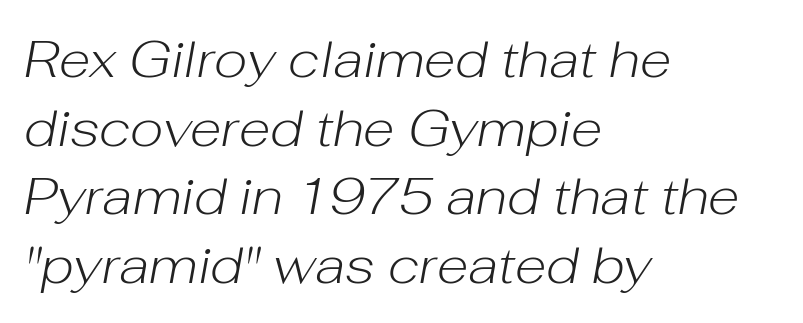
Q: Is the text bold? A: No.
Q: Is the text italic (slanted)? A: Yes, it leans right by about 10 degrees.
Q: Is the text underlined? A: No.
Q: How is the paragraph aligned? A: Left-aligned.
Q: Is the spacing between letters normal or unusually wide? A: Normal.
Q: Is the spacing between lines tight, normal or loose? A: Normal.
Q: Width (condensed, normal, or wide)? A: Normal.
Q: Stroke contrast? A: Low.
Q: x-height? A: Medium.
Q: Monospaced? A: No.
